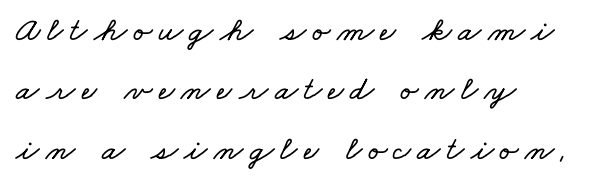
{"width": "wide", "stroke_contrast": "low", "x_height": "small", "monospaced": "no", "underline": "no", "align": "left", "line_spacing_ratio": 1.75, "glyph_px": 34}
